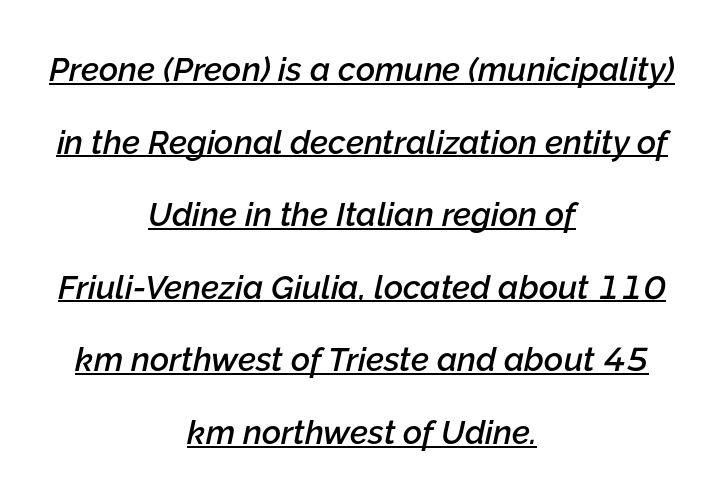
Q: Is the text bold? A: Semi-bold.
Q: Is the text italic (slanted)? A: Yes, it leans right by about 12 degrees.
Q: Is the text underlined? A: Yes.
Q: How is the paragraph aligned? A: Centered.
Q: Is the spacing between letters normal or unusually wide? A: Normal.
Q: Is the spacing between lines tight, normal or loose? A: Loose.
Q: Width (condensed, normal, or wide)? A: Normal.
Q: Stroke contrast? A: Low.
Q: x-height? A: Medium.
Q: Monospaced? A: No.
